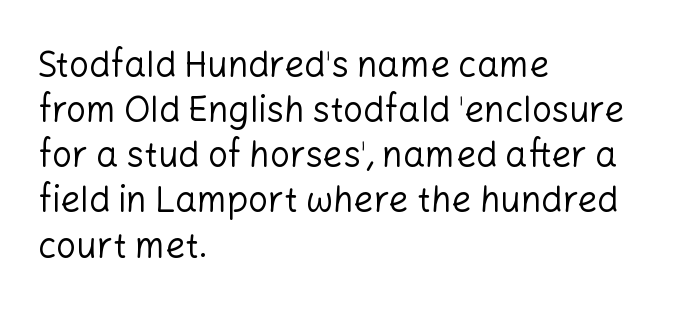
The image shows 35 px regular-weight sans-serif type, upright; set left-aligned, normal line spacing (1.29x), normal letter spacing, not underlined; low stroke contrast and a medium x-height.
